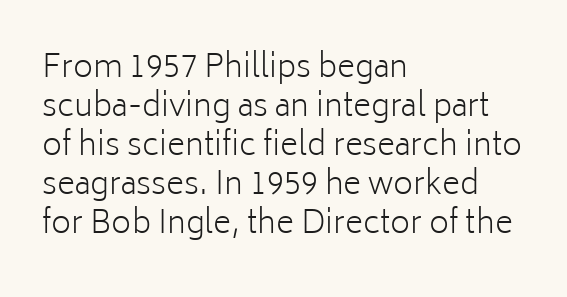
The image shows 31 px light sans-serif type, upright; set left-aligned, normal line spacing (1.26x), normal letter spacing, not underlined; low stroke contrast and a medium x-height.
